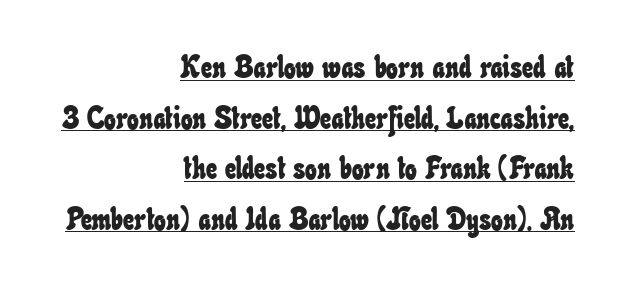
Q: Is the text underlined? A: Yes.
Q: How is the paragraph aligned? A: Right-aligned.
Q: Is the spacing between letters normal or unusually wide? A: Normal.
Q: Is the spacing between lines tight, normal or loose? A: Normal.
Q: Width (condensed, normal, or wide)? A: Condensed.
Q: Stroke contrast? A: Low.
Q: x-height? A: Small.
Q: Monospaced? A: No.
